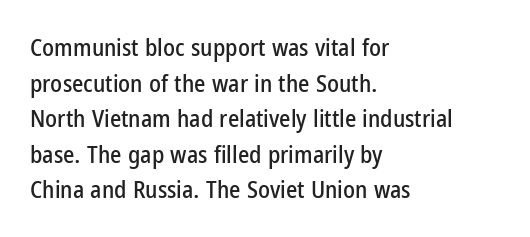
The lettering holds an erect, upright posture throughout. Inter-character spacing is left at the font's built-in metrics. The glyphs are unaccompanied by any horizontal stroke below them. Horizontal alignment here is leftward, the default for most running prose. Is there much room between lines? A standard amount, neither cramped nor airy.
